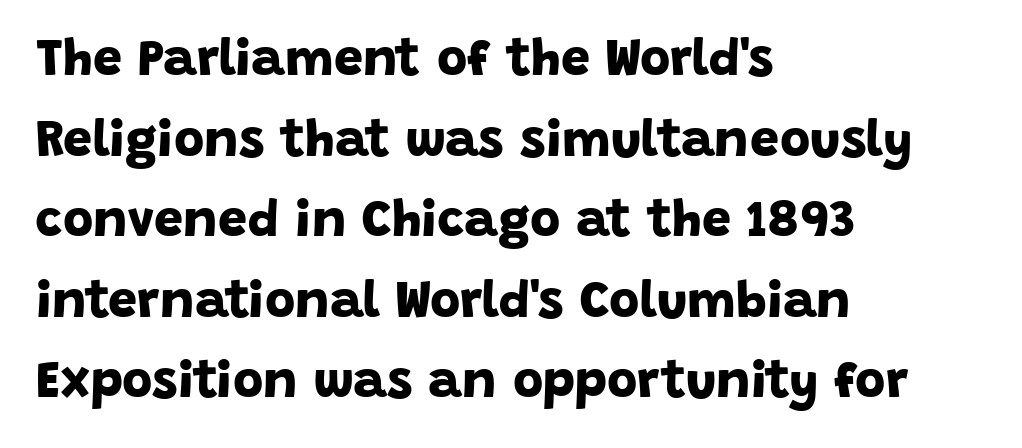
The type family on display is of the sans-serif kind. Regular leading. A student would call this left alignment; a typographer would say flush left, rag right. Spacing verdict: proportional, widths tailored to each character. Heavy-handed strokes throughout: this text is bold.
